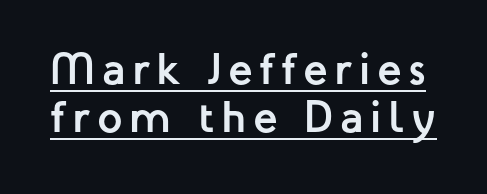
Q: Is the text bold? A: Yes.
Q: Is the text italic (slanted)? A: No, it is upright.
Q: Is the typeface a serif or a sans-serif typeface? A: Sans-serif.
Q: Is the text underlined? A: Yes.
Q: Is the spacing between lines tight, normal or loose? A: Tight.
Q: Width (condensed, normal, or wide)? A: Normal.
Q: Stroke contrast? A: Low.
Q: x-height? A: Medium.
Q: Monospaced? A: No.
